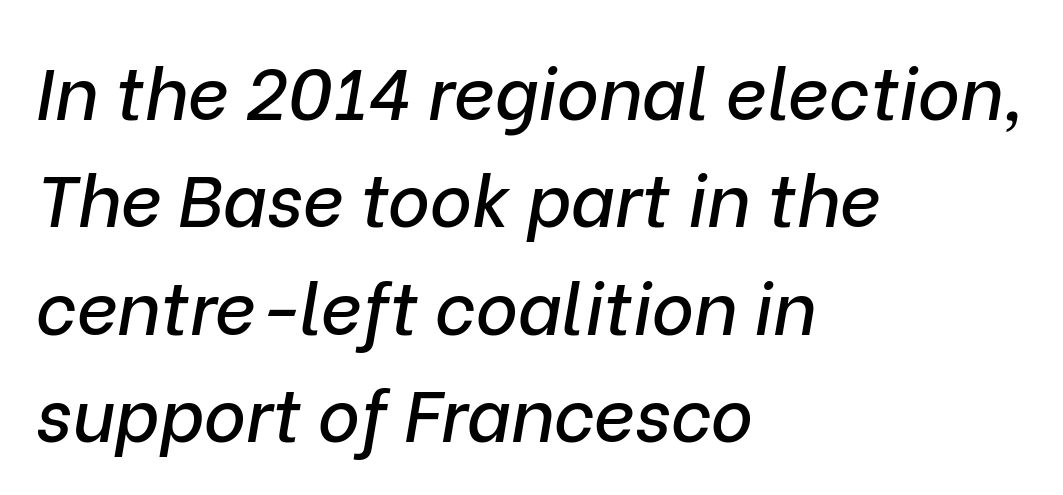
Q: Is the text italic (slanted)? A: Yes, it leans right by about 9 degrees.
Q: Is the text underlined? A: No.
Q: How is the paragraph aligned? A: Left-aligned.
Q: Is the spacing between letters normal or unusually wide? A: Normal.
Q: Is the spacing between lines tight, normal or loose? A: Normal.
Q: Width (condensed, normal, or wide)? A: Normal.
Q: Stroke contrast? A: Low.
Q: x-height? A: Medium.
Q: Monospaced? A: No.
